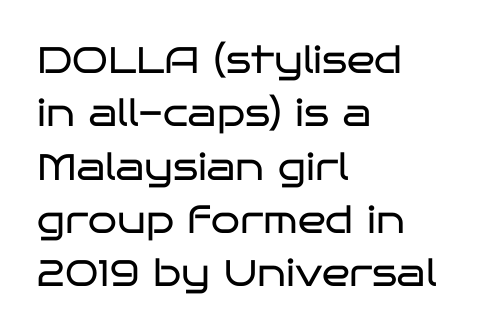
The face used here is proportionally spaced, like ordinary book or web type. The letters carry no serifs — their stems end cleanly without finishing strokes. The rag falls on the right side of this text block. The leading is moderate, giving the passage an even texture. Each word holds together tightly as a unit, with standard inter-letter gaps.
